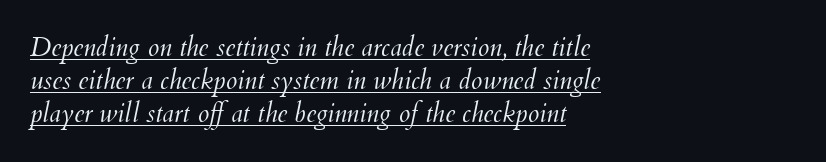
{"italic": "yes", "lean": "right", "slant_degrees": 12, "bold": "no", "underline": "yes", "align": "left", "line_spacing": "normal", "line_spacing_ratio": 1.26, "letter_spacing": "normal", "letter_spacing_em": 0.0, "glyph_px": 26}
